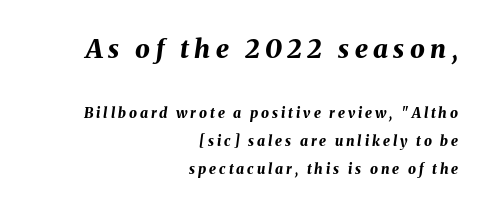
Clear beneath every line of the passage. Type size steps down from the first block to the second. The face used here has the dense, thick strokes of a bold. The block of text is sparse from top to bottom, with ample space between rows.
